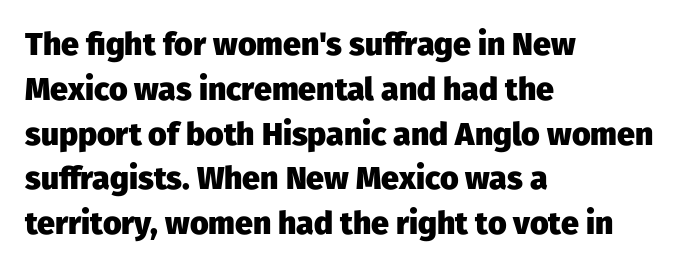
A typesetter would call this proportional, since set widths differ per character. Casual observation: everything's shoved over to the left. Students, note that the glyphs here touch the page at normal intervals. This block has exactly the height ordinary leading produces.
